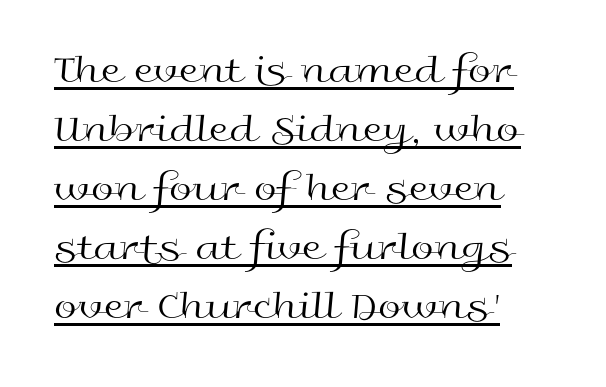
Short and long lines alike share a common starting point at left. Varying glyph widths throughout — classic text-font behaviour. Underlining? Definitely there. Does the type have serifs? No, each stem ends abruptly.
